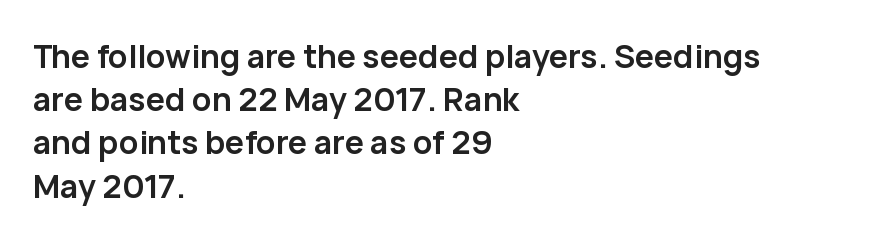
Q: Is the text bold? A: Yes.
Q: Is the text italic (slanted)? A: No, it is upright.
Q: Is the typeface a serif or a sans-serif typeface? A: Sans-serif.
Q: Is the text underlined? A: No.
Q: How is the paragraph aligned? A: Left-aligned.
Q: Is the spacing between letters normal or unusually wide? A: Normal.
Q: Is the spacing between lines tight, normal or loose? A: Normal.
Q: Width (condensed, normal, or wide)? A: Normal.
Q: Stroke contrast? A: Low.
Q: x-height? A: Medium.
Q: Monospaced? A: No.
